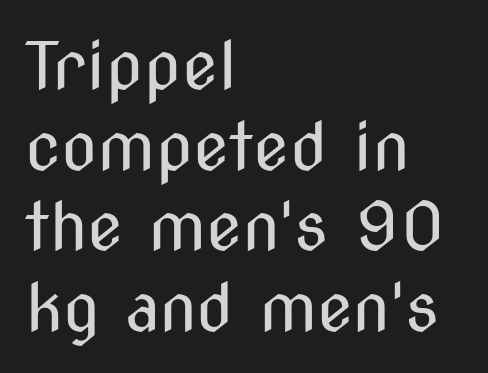
The rendering shows plain stroke endings on the letterforms — a sans-serif design. These lines are rendered in a variable-pitch font. Line beginnings align vertically; line endings do not. Rule under the text: the space is simply empty. Here the glyphs are tracked normally, forming tight word shapes.
